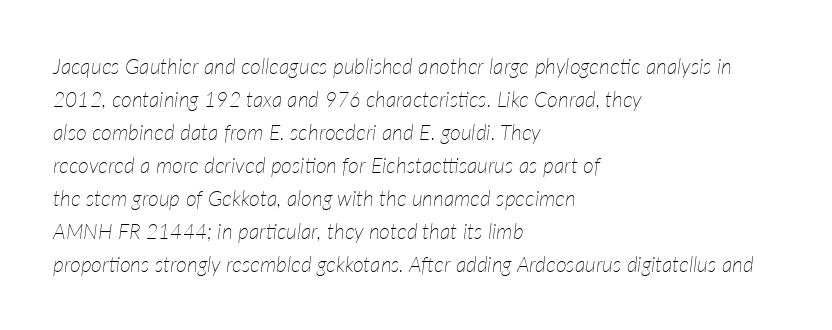
Evenly set lines give the paragraph a standard silhouette. Observe the lean: these are italic letterforms. The passage is arranged the way most books set body copy — flush left. Nobody touched the tracking dial on this one. No word sits above an underline.
